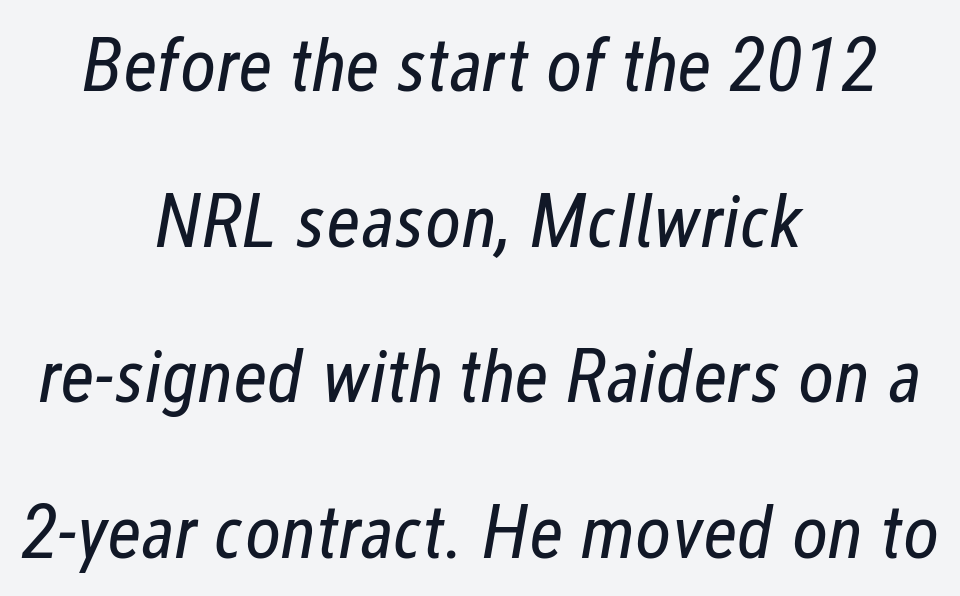
{"italic": "yes", "lean": "right", "slant_degrees": 12, "bold": "no", "weight": "regular", "width": "condensed", "stroke_contrast": "low", "x_height": "medium", "monospaced": "no", "underline": "no", "align": "center", "line_spacing": "loose", "line_spacing_ratio": 2.02, "letter_spacing": "normal", "letter_spacing_em": 0.0, "glyph_px": 77}
